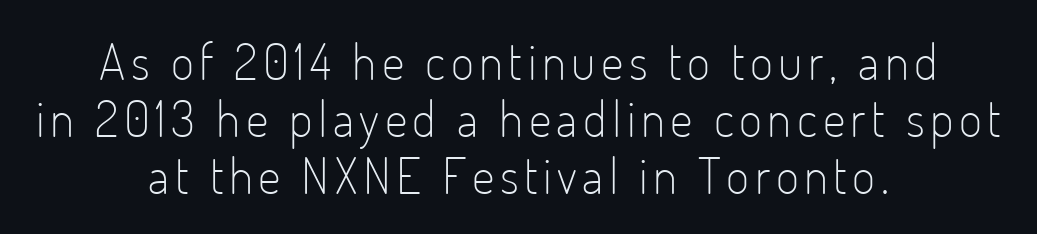
{"serif": "no", "italic": "no", "bold": "no", "weight": "light", "width": "condensed", "stroke_contrast": "low", "x_height": "small", "monospaced": "no", "underline": "no", "align": "center", "line_spacing": "tight", "line_spacing_ratio": 1.14, "glyph_px": 50}
